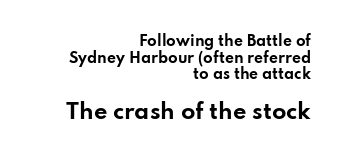
Q: Is the text bold? A: Yes.
Q: Is the text italic (slanted)? A: No, it is upright.
Q: Is the text underlined? A: No.
Q: How is the paragraph aligned? A: Right-aligned.
Q: Is the spacing between letters normal or unusually wide? A: Normal.
Q: Which block of text is set in a larger size, the first (top) or the second (bottom)? A: The second (bottom) one.
